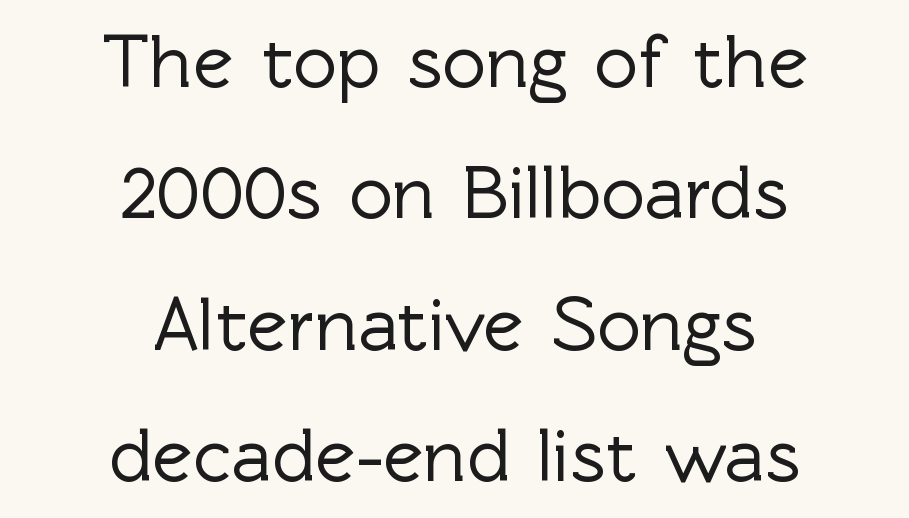
The image shows 76 px sans-serif type, upright; set centered, line spacing 1.73x, normal letter spacing, not underlined; a medium x-height.
